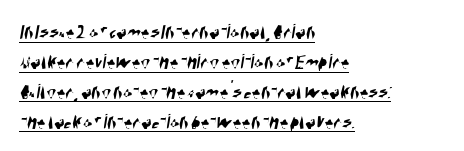
The image shows 22 px text type; set left-aligned, normal line spacing (1.36x), normal letter spacing, underlined.
